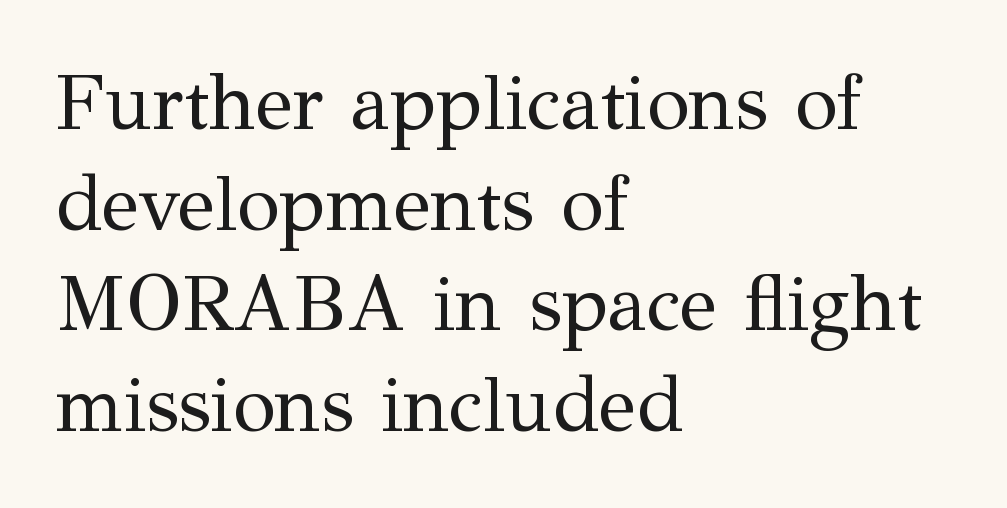
The image shows 78 px regular-weight serif type, upright; set left-aligned, normal line spacing (1.29x), normal letter spacing, not underlined; medium stroke contrast and a medium x-height.
